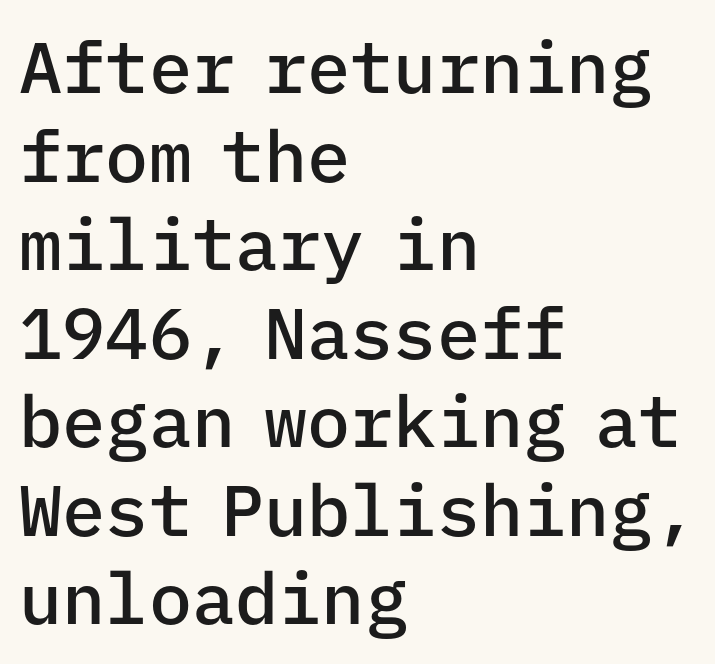
Q: Is the text bold? A: Semi-bold.
Q: Is the text italic (slanted)? A: No, it is upright.
Q: Is the typeface a serif or a sans-serif typeface? A: Sans-serif.
Q: Is the text underlined? A: No.
Q: How is the paragraph aligned? A: Left-aligned.
Q: Is the spacing between letters normal or unusually wide? A: Normal.
Q: Width (condensed, normal, or wide)? A: Normal.
Q: Stroke contrast? A: Low.
Q: x-height? A: Medium.
Q: Monospaced? A: Yes.
